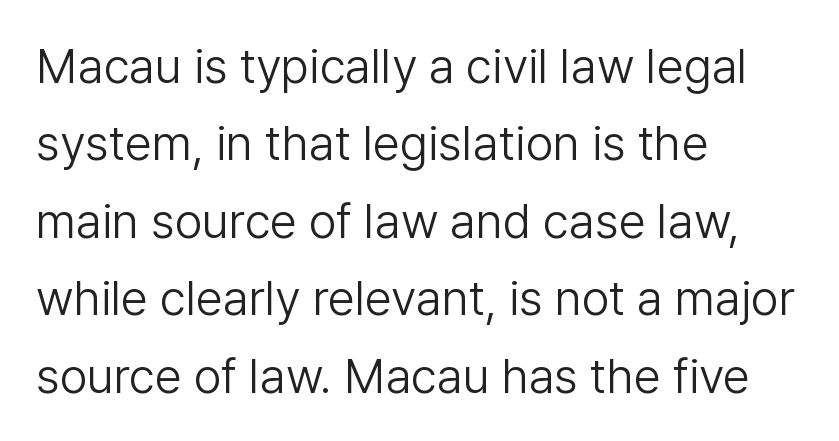
Nothing unusual about the tracking: characters are spaced as the font intends. Posture: straight, roman, zero tilt. Proportional: the letters do not fall into vertical columns. Observe the absence of serifs on each vertical stroke in this sample. The area under the type is left untouched.
